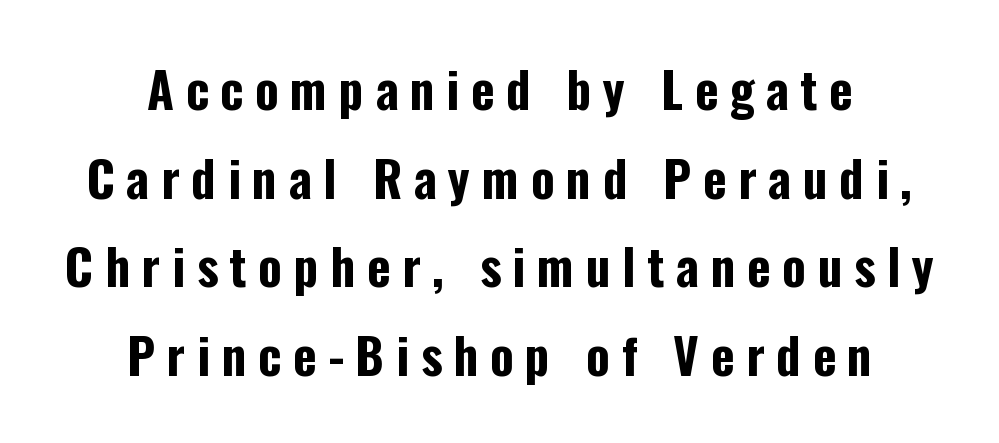
Notice how thick the strokes are: this is what a full bold looks like. The rendering shows plain stroke endings on the letterforms — a sans-serif design. If you drew a line through each stem, it would be perfectly vertical. Is the letter spacing exaggerated? Yes — the characters are pushed far apart.
